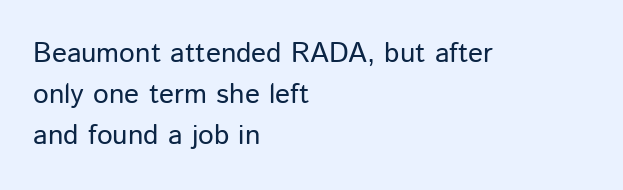
{"serif": "no", "italic": "no", "bold": "no", "weight": "regular", "width": "normal", "stroke_contrast": "low", "x_height": "medium", "monospaced": "no", "underline": "no", "align": "left", "line_spacing": "normal", "line_spacing_ratio": 1.46, "letter_spacing": "normal", "letter_spacing_em": 0.0, "glyph_px": 28}
